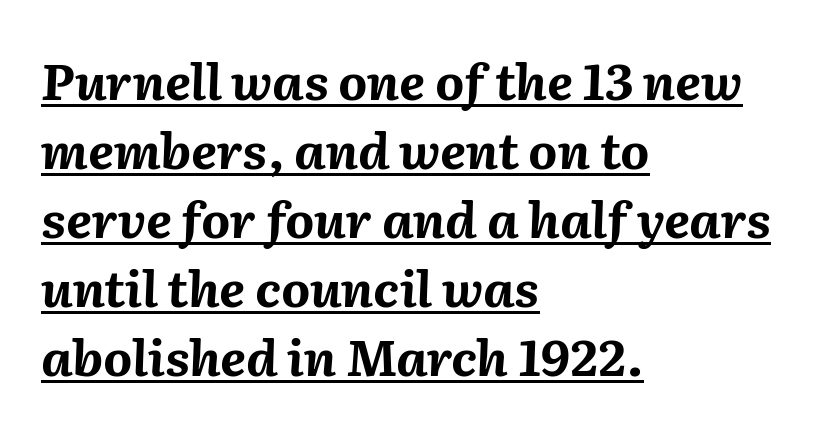
The image shows 50 px bold type, italic (leaning right); set left-aligned, normal line spacing (1.38x), normal letter spacing, underlined; medium stroke contrast and a medium x-height.
